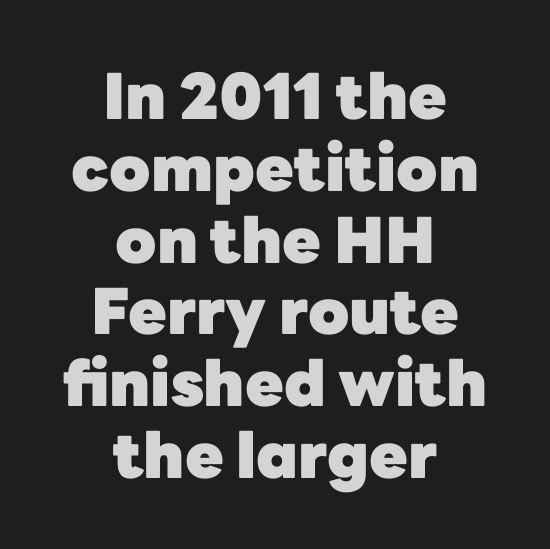
The image shows 63 px heavy sans-serif type, upright; set centered, tight line spacing (1.14x), normal letter spacing, not underlined; low stroke contrast and a medium x-height.
